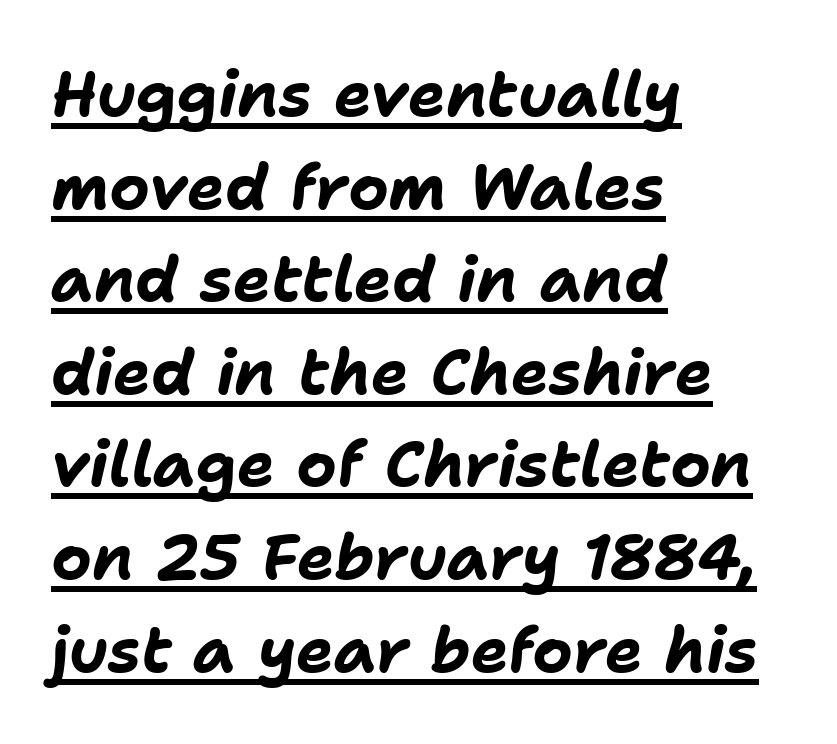
{"italic": "yes", "lean": "right", "slant_degrees": 11, "bold": "yes", "weight": "bold", "width": "normal", "stroke_contrast": "low", "x_height": "medium", "monospaced": "no", "underline": "yes", "align": "left", "line_spacing": "normal", "line_spacing_ratio": 1.47, "letter_spacing": "normal", "letter_spacing_em": 0.0, "glyph_px": 63}
